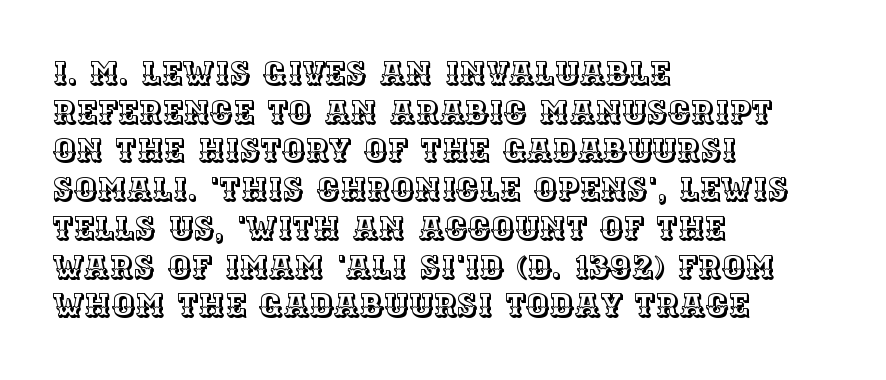
Q: Is the text italic (slanted)? A: No, it is upright.
Q: Is the text underlined? A: No.
Q: How is the paragraph aligned? A: Left-aligned.
Q: Is the spacing between letters normal or unusually wide? A: Normal.
Q: Width (condensed, normal, or wide)? A: Normal.
Q: x-height? A: Large.
Q: Monospaced? A: No.
